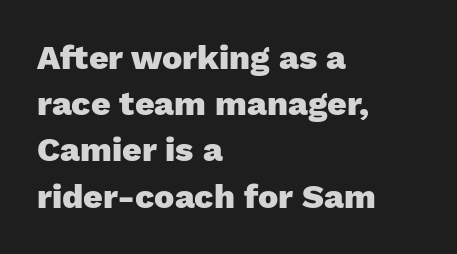
{"serif": "no", "italic": "no", "bold": "yes", "weight": "heavy", "width": "normal", "stroke_contrast": "low", "x_height": "medium", "monospaced": "no", "underline": "no", "align": "left", "line_spacing": "normal", "line_spacing_ratio": 1.36, "letter_spacing": "normal", "letter_spacing_em": 0.0, "glyph_px": 34}
